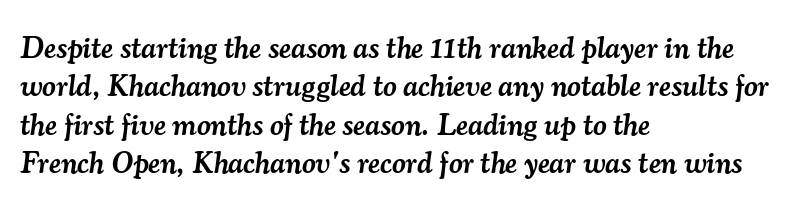
{"serif": "yes", "italic": "yes", "lean": "right", "slant_degrees": 7, "bold": "semi", "weight": "semibold", "width": "normal", "stroke_contrast": "medium", "x_height": "small", "monospaced": "no", "underline": "no", "align": "left", "line_spacing": "normal", "line_spacing_ratio": 1.28, "letter_spacing": "normal", "letter_spacing_em": 0.0, "glyph_px": 30}
